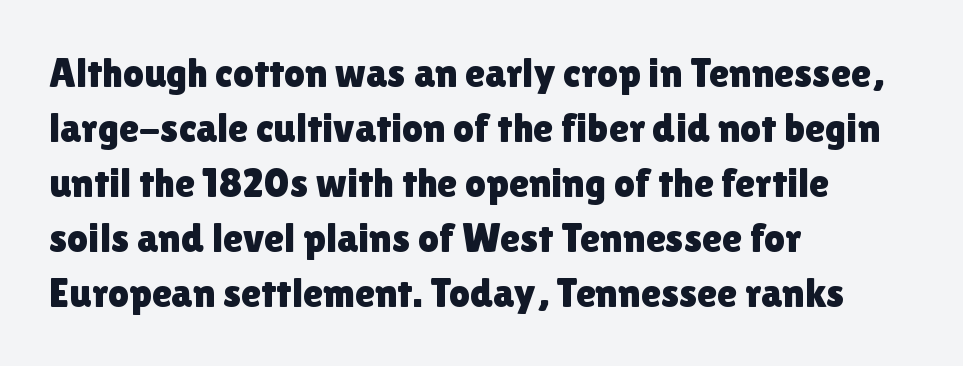
The zone under the glyphs is completely vacant. Style check: upright. Inter-character spacing is left at the font's built-in metrics. Nothing sits at the stroke ends, so this counts as sans-serif. These lines are rendered in a variable-pitch font.
